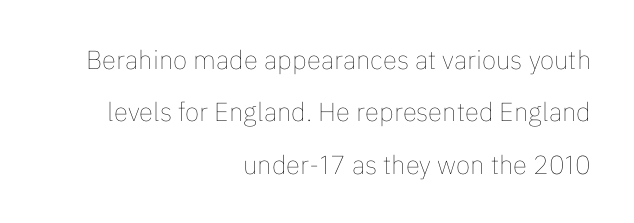
The image shows 26 px text type, upright; set right-aligned, loose line spacing (2.01x), normal letter spacing, not underlined.
